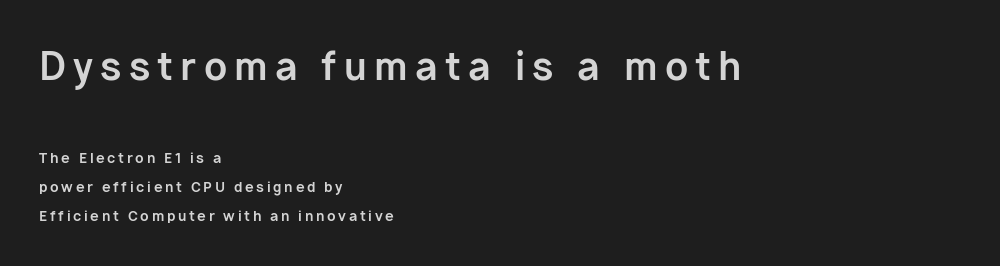
Q: Is the text bold? A: Yes.
Q: Is the text italic (slanted)? A: No, it is upright.
Q: Is the typeface a serif or a sans-serif typeface? A: Sans-serif.
Q: Is the text underlined? A: No.
Q: How is the paragraph aligned? A: Left-aligned.
Q: Is the spacing between lines tight, normal or loose? A: Loose.
Q: Which block of text is set in a larger size, the first (top) or the second (bottom)? A: The first (top) one.
Q: Width (condensed, normal, or wide)? A: Normal.
Q: Stroke contrast? A: Low.
Q: x-height? A: Medium.
Q: Monospaced? A: No.
